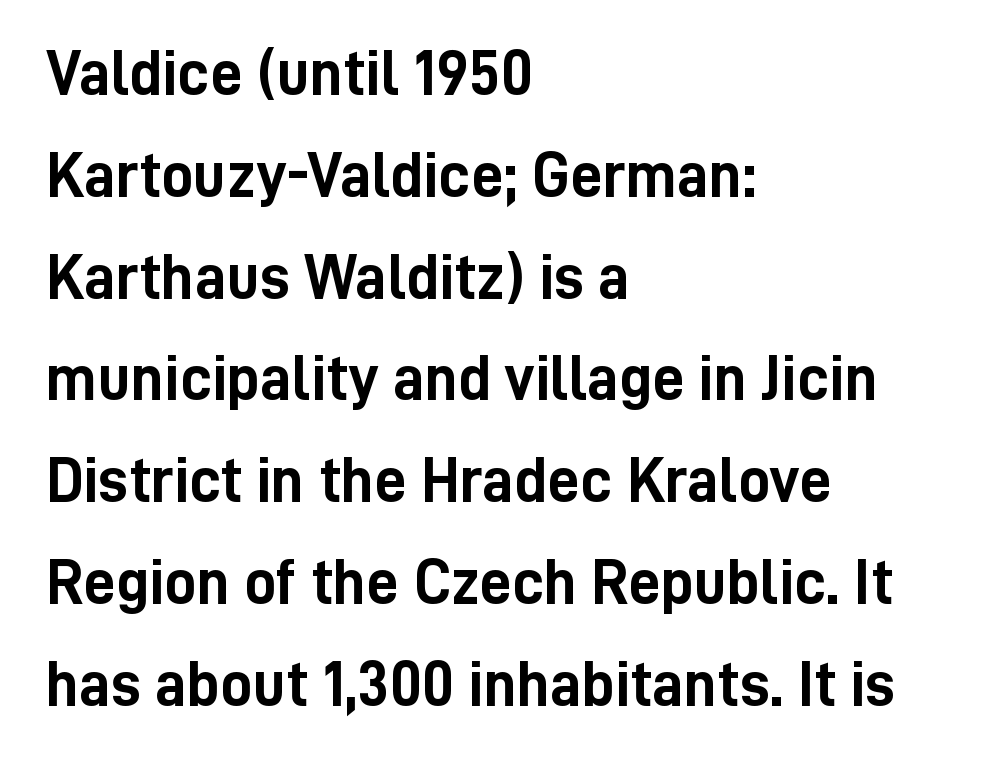
Q: Is the text bold? A: Yes.
Q: Is the text italic (slanted)? A: No, it is upright.
Q: Is the typeface a serif or a sans-serif typeface? A: Sans-serif.
Q: Is the text underlined? A: No.
Q: How is the paragraph aligned? A: Left-aligned.
Q: Is the spacing between letters normal or unusually wide? A: Normal.
Q: Is the spacing between lines tight, normal or loose? A: Normal.
Q: Width (condensed, normal, or wide)? A: Condensed.
Q: Stroke contrast? A: Low.
Q: x-height? A: Medium.
Q: Monospaced? A: No.
